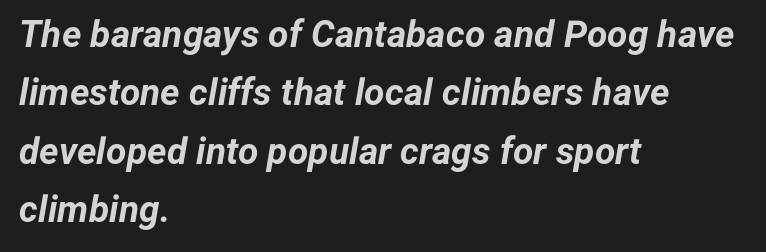
Q: Is the text bold? A: Yes.
Q: Is the text italic (slanted)? A: Yes, it leans right by about 12 degrees.
Q: Is the text underlined? A: No.
Q: How is the paragraph aligned? A: Left-aligned.
Q: Is the spacing between letters normal or unusually wide? A: Normal.
Q: Is the spacing between lines tight, normal or loose? A: Normal.
Q: Width (condensed, normal, or wide)? A: Normal.
Q: Stroke contrast? A: Low.
Q: x-height? A: Medium.
Q: Monospaced? A: No.
